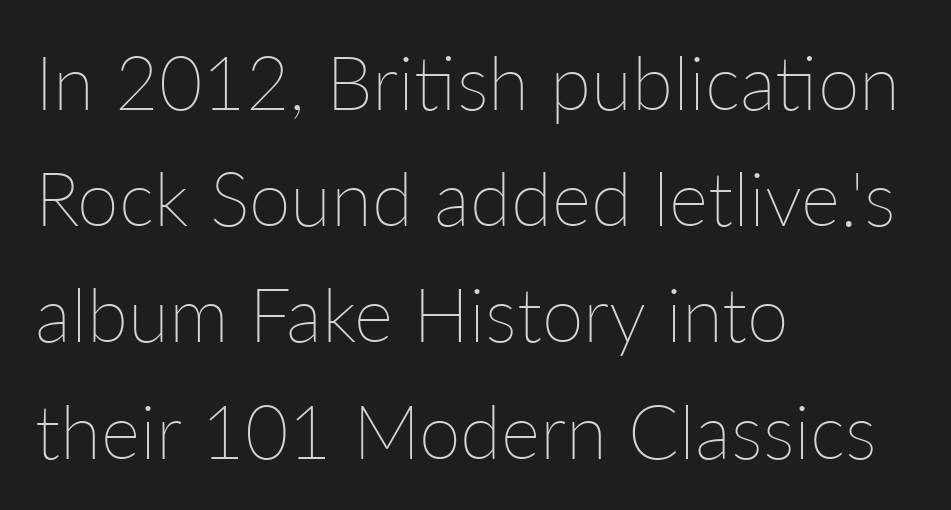
Default kerning and tracking; the words read as compact shapes. Summary of weight: not heavy and not bold. These lines were composed using upright roman letters. Line starts are locked; line ends wander. A typesetter would call this proportional, since set widths differ per character.
